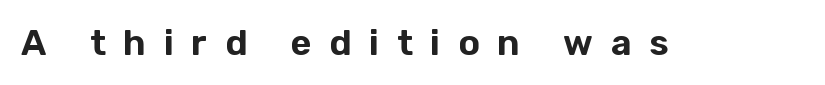
Q: Is the text italic (slanted)? A: No, it is upright.
Q: Is the typeface a serif or a sans-serif typeface? A: Sans-serif.
Q: Is the text underlined? A: No.
Q: Is the spacing between letters normal or unusually wide? A: Unusually wide.
Q: Width (condensed, normal, or wide)? A: Normal.
Q: Stroke contrast? A: Low.
Q: x-height? A: Medium.
Q: Monospaced? A: No.
